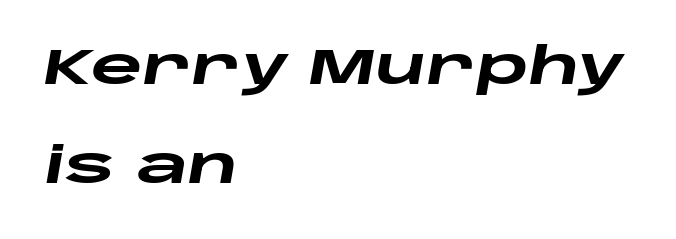
Q: Is the text bold? A: Yes.
Q: Is the text italic (slanted)? A: Yes, it leans right by about 10 degrees.
Q: Is the text underlined? A: No.
Q: How is the paragraph aligned? A: Left-aligned.
Q: Is the spacing between letters normal or unusually wide? A: Normal.
Q: Is the spacing between lines tight, normal or loose? A: Loose.
Q: Width (condensed, normal, or wide)? A: Wide.
Q: Stroke contrast? A: Low.
Q: x-height? A: Large.
Q: Monospaced? A: No.
